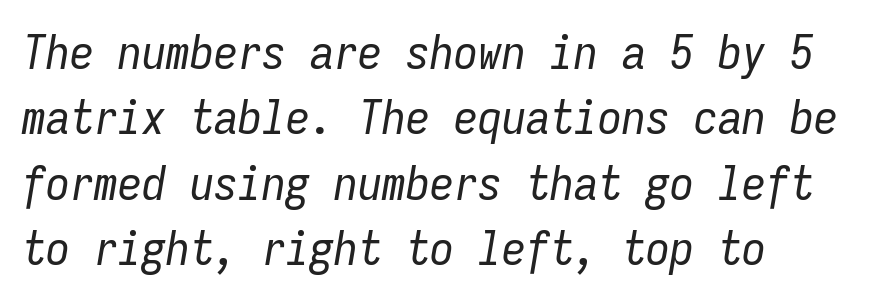
Is the type heavy? It reads as light-to-regular instead. The passage shown leans; its letterforms are oblique. The face used here is rendered with its standard letterfit. A student would call this left alignment; a typographer would say flush left, rag right. Descenders are the only things crossing below the line. Vertical spacing — default.
